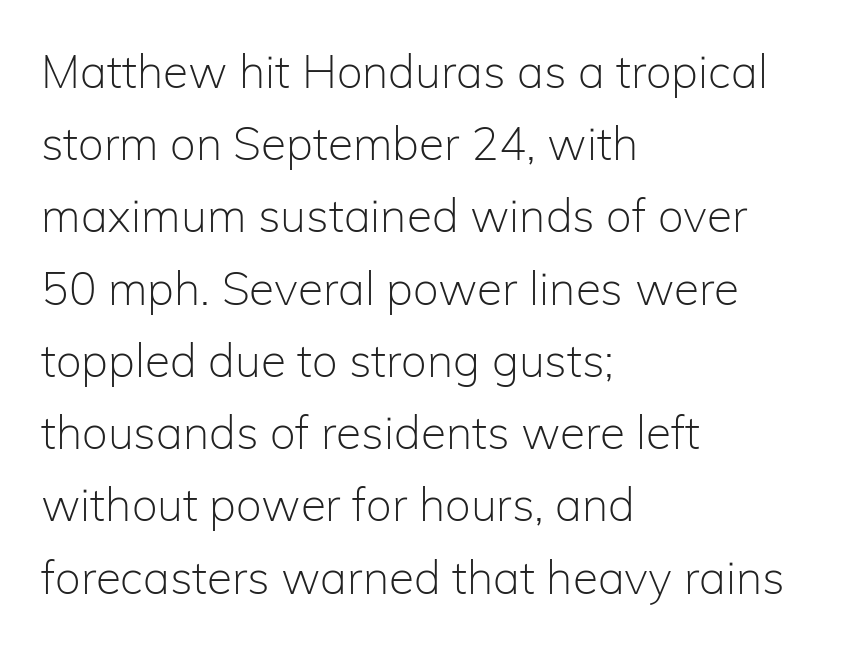
Here the designer chose a conventional face with non-uniform glyph widths. The rows are spaced the way most documents space them. Honestly, there is no underline to notice here at all. Is this a sans? Yes — the strokes have no serifs.
